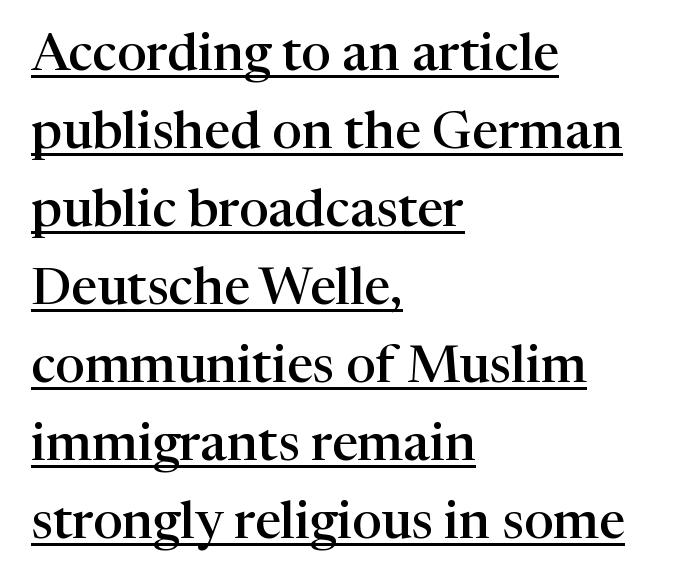
The image shows 52 px semibold serif type, upright; set left-aligned, normal line spacing (1.5x), normal letter spacing, underlined; high stroke contrast and a medium x-height.
